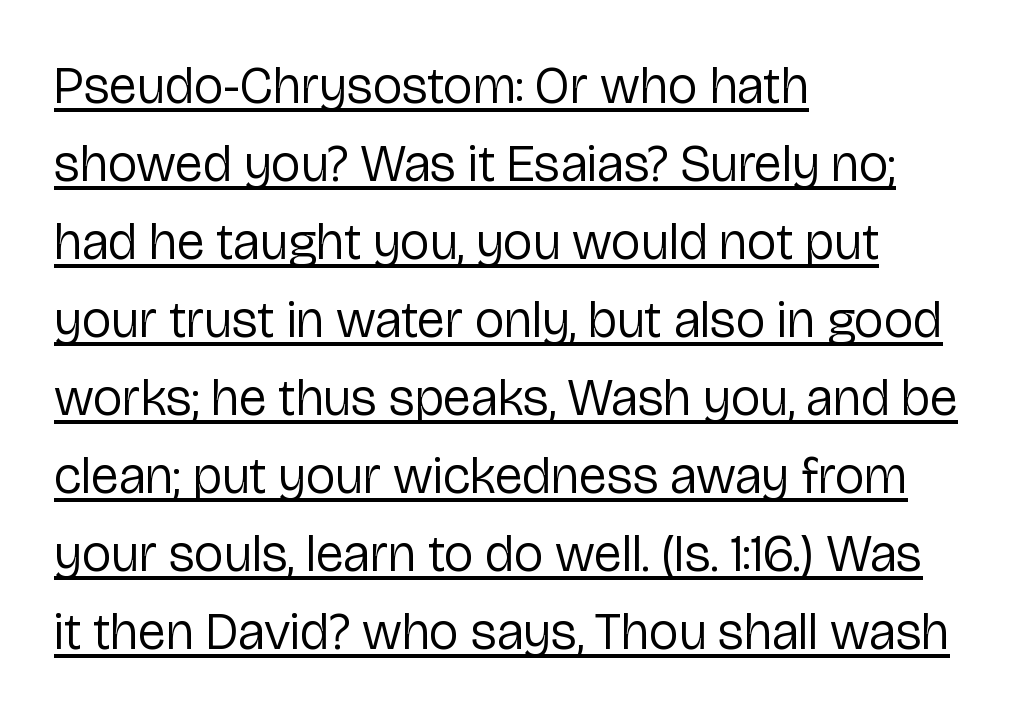
{"serif": "no", "italic": "no", "bold": "no", "weight": "regular", "width": "normal", "stroke_contrast": "low", "x_height": "medium", "monospaced": "no", "underline": "yes", "align": "left", "line_spacing": "normal", "line_spacing_ratio": 1.5, "letter_spacing": "normal", "letter_spacing_em": 0.0, "glyph_px": 52}
